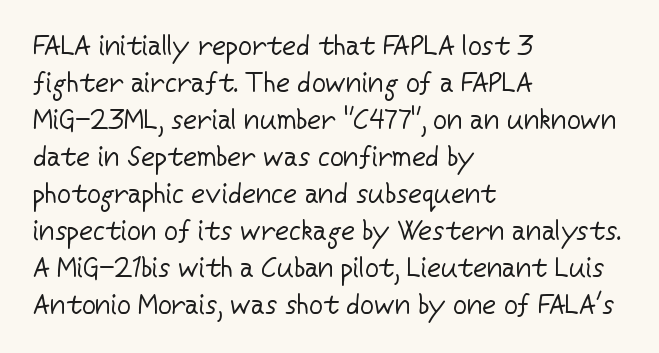
{"italic": "no", "bold": "no", "underline": "no", "align": "left", "line_spacing": "normal", "line_spacing_ratio": 1.37, "letter_spacing": "normal", "letter_spacing_em": 0.0, "glyph_px": 27}
